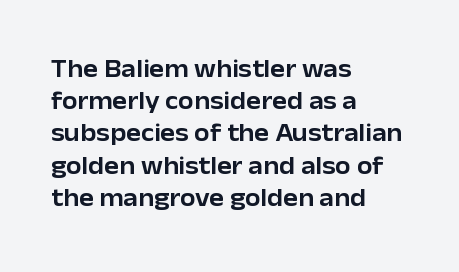
Q: Is the text italic (slanted)? A: No, it is upright.
Q: Is the text underlined? A: No.
Q: How is the paragraph aligned? A: Left-aligned.
Q: Is the spacing between letters normal or unusually wide? A: Normal.
Q: Is the spacing between lines tight, normal or loose? A: Normal.
